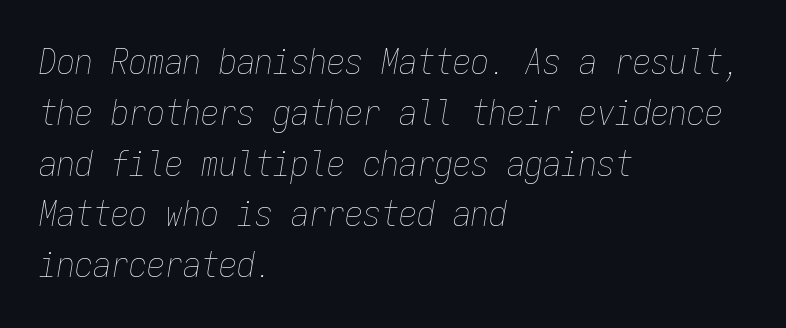
{"italic": "yes", "lean": "right", "slant_degrees": 9, "bold": "no", "weight": "thin", "width": "condensed", "stroke_contrast": "low", "x_height": "medium", "monospaced": "yes", "underline": "no", "align": "left", "line_spacing": "normal", "line_spacing_ratio": 1.41, "letter_spacing": "normal", "letter_spacing_em": 0.0, "glyph_px": 36}
